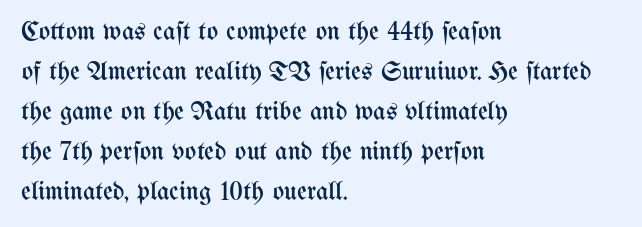
Q: Is the text bold? A: No.
Q: Is the text italic (slanted)? A: No, it is upright.
Q: Is the text underlined? A: No.
Q: How is the paragraph aligned? A: Left-aligned.
Q: Is the spacing between letters normal or unusually wide? A: Normal.
Q: Is the spacing between lines tight, normal or loose? A: Normal.
